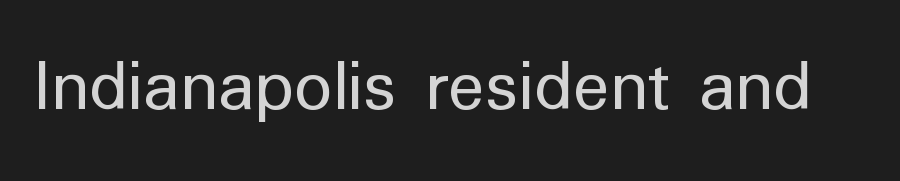
{"serif": "no", "italic": "no", "bold": "no", "weight": "regular", "width": "normal", "stroke_contrast": "low", "x_height": "medium", "monospaced": "no", "underline": "no", "letter_spacing": "normal", "letter_spacing_em": 0.0, "glyph_px": 76}
